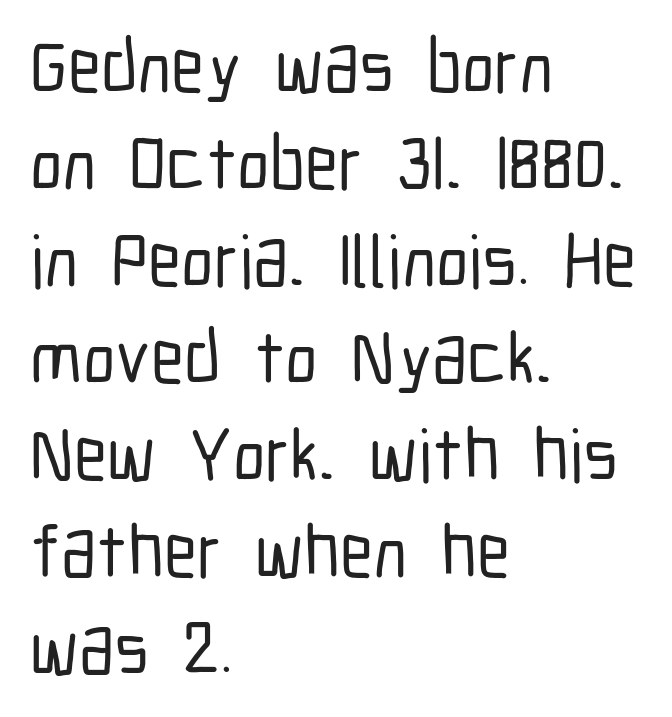
Type without underlining. Designer's note — italics off, roman on. Note: no serifs on the glyphs. Do the characters align in a grid? No, the font is proportional. The vertical gap from one line to the next is medium. Which margin do the lines hug? The left one — the right edge is uneven.
